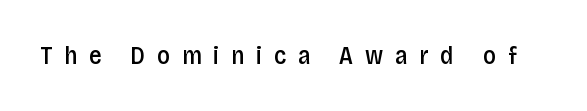
Italic: no, the glyphs are upright roman. Moderately thickened strokes mark this as semibold type. No word sits above an underline. Spacing between characters has been opened up far beyond the box default.
